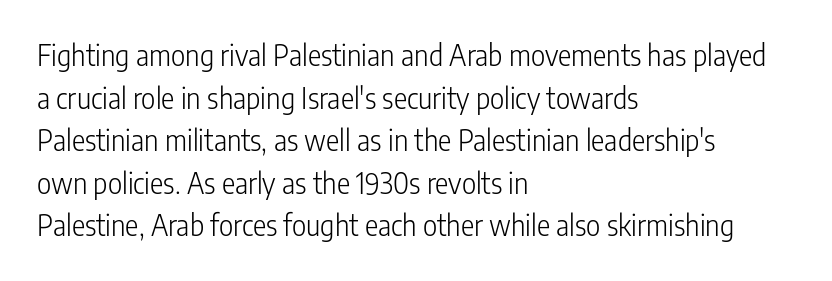
{"serif": "no", "italic": "no", "bold": "no", "weight": "light", "width": "condensed", "stroke_contrast": "low", "x_height": "medium", "monospaced": "no", "underline": "no", "align": "left", "line_spacing": "normal", "line_spacing_ratio": 1.52, "letter_spacing": "normal", "letter_spacing_em": 0.0, "glyph_px": 28}
